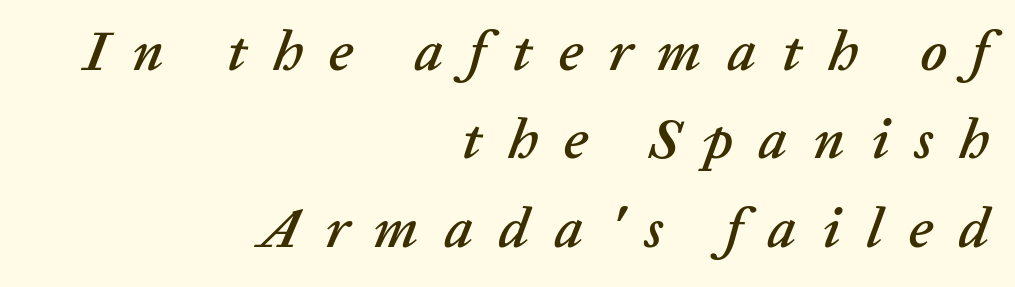
{"italic": "yes", "lean": "right", "slant_degrees": 20, "width": "normal", "stroke_contrast": "low", "x_height": "medium", "monospaced": "no", "underline": "no", "align": "right", "line_spacing": "normal", "line_spacing_ratio": 1.55, "letter_spacing": "wide", "letter_spacing_em": 0.45, "glyph_px": 57}
